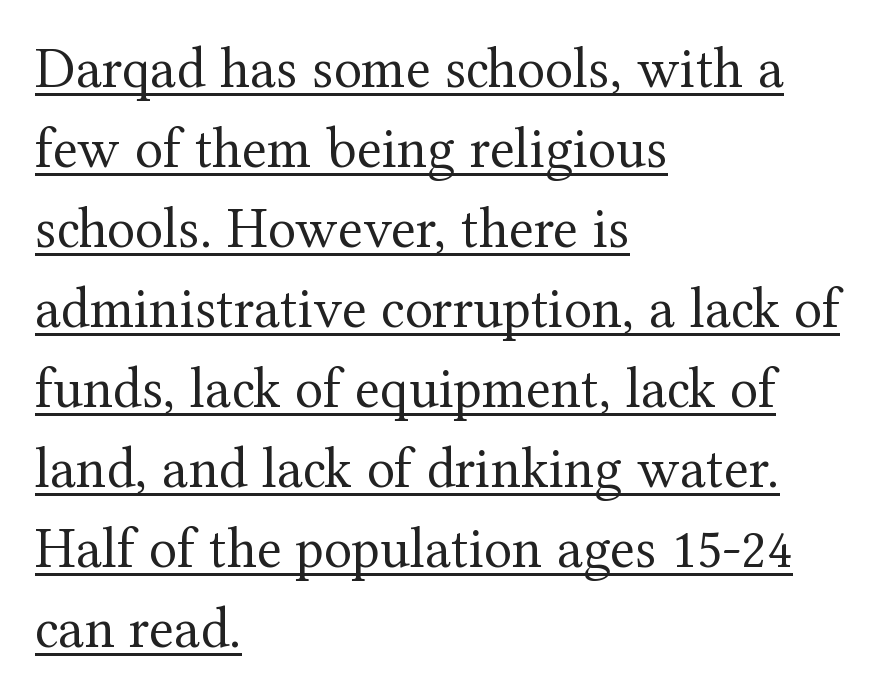
{"serif": "yes", "italic": "no", "bold": "no", "weight": "regular", "width": "normal", "stroke_contrast": "medium", "x_height": "medium", "monospaced": "no", "underline": "yes", "align": "left", "line_spacing": "normal", "line_spacing_ratio": 1.38, "letter_spacing": "normal", "letter_spacing_em": 0.0, "glyph_px": 58}
